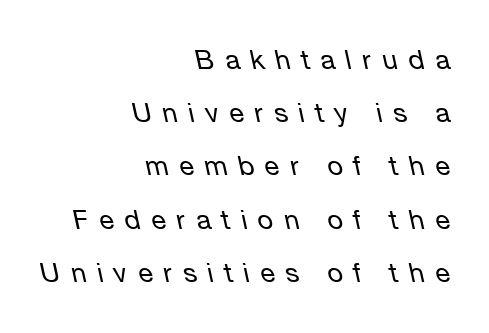
{"italic": "yes", "lean": "left", "slant_degrees": 12, "bold": "no", "underline": "no", "align": "right", "line_spacing": "loose", "line_spacing_ratio": 1.97, "letter_spacing": "wide", "letter_spacing_em": 0.4, "glyph_px": 27}
